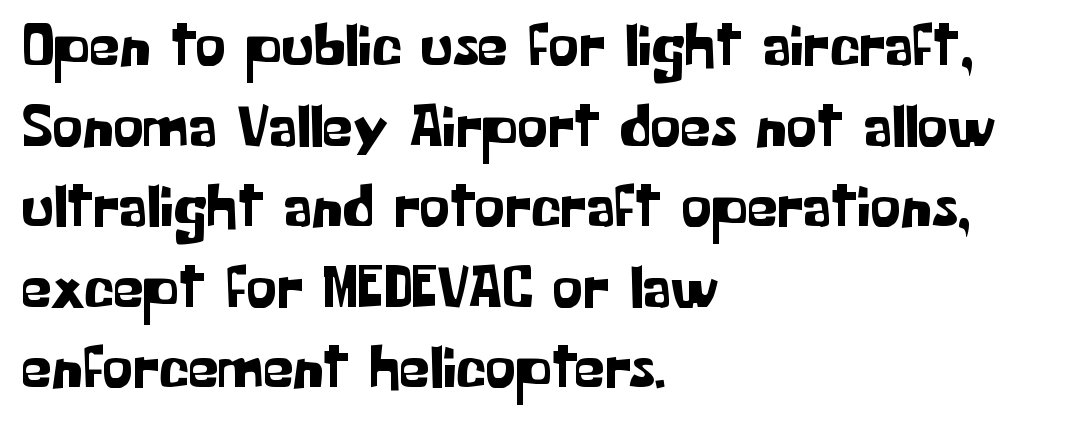
The image shows 61 px sans-serif type, upright; set left-aligned, normal line spacing (1.32x), normal letter spacing, not underlined; low stroke contrast and a medium x-height.
